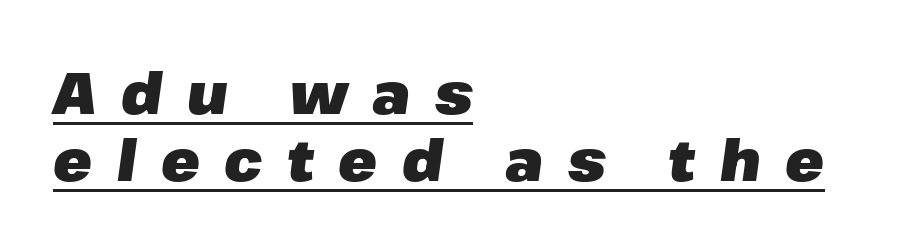
Q: Is the text bold? A: Yes.
Q: Is the text italic (slanted)? A: Yes, it leans right by about 8 degrees.
Q: Is the text underlined? A: Yes.
Q: How is the paragraph aligned? A: Left-aligned.
Q: Is the spacing between letters normal or unusually wide? A: Unusually wide.
Q: Width (condensed, normal, or wide)? A: Normal.
Q: Stroke contrast? A: Low.
Q: x-height? A: Medium.
Q: Monospaced? A: No.
